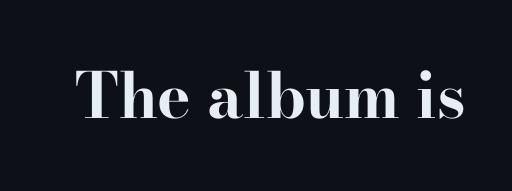
The image shows 63 px bold, wide serif type, upright; set normal letter spacing, not underlined; high stroke contrast and a small x-height.
